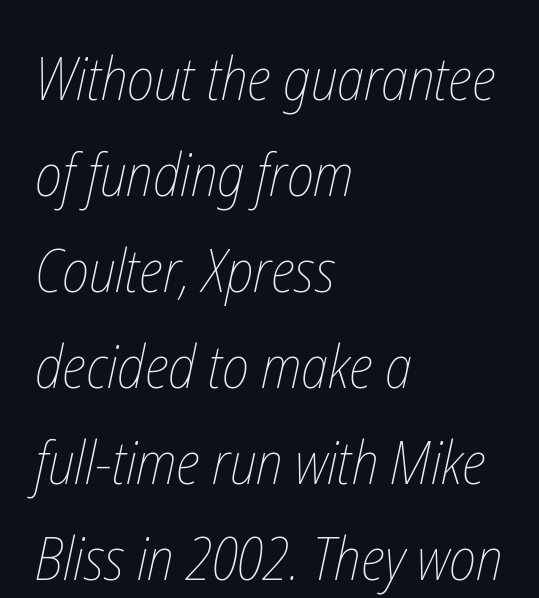
Q: Is the text bold? A: No.
Q: Is the text underlined? A: No.
Q: How is the paragraph aligned? A: Left-aligned.
Q: Is the spacing between letters normal or unusually wide? A: Normal.
Q: Is the spacing between lines tight, normal or loose? A: Normal.
Q: Width (condensed, normal, or wide)? A: Condensed.
Q: Stroke contrast? A: Low.
Q: x-height? A: Medium.
Q: Monospaced? A: No.
